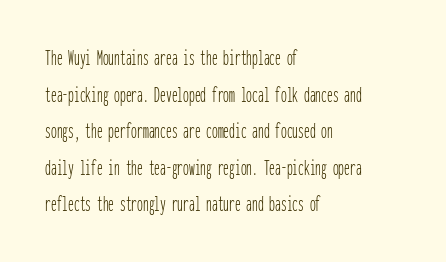
The image shows 23 px text type, upright; set left-aligned, normal line spacing (1.59x), normal letter spacing, not underlined.
